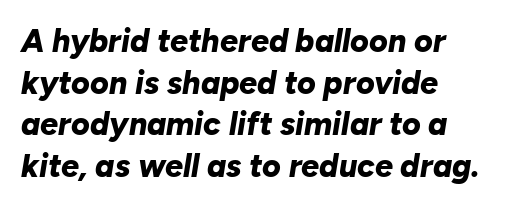
In terms of letterspacing, this is plain default setting. Characters are canted at an angle relative to the baseline's perpendicular. The letters are bold, with thick, heavy strokes. The block of text has a typical density, with ordinary space between rows. Beneath every word, the page is bare. The passage shown is typed in a proportional face where columns would drift.
